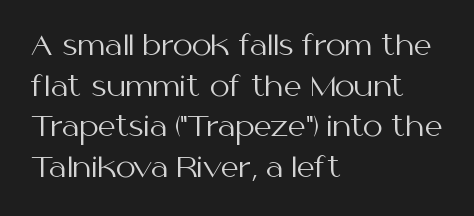
The paragraph has a hard left edge and a soft right edge. The block of text has a typical density, with ordinary space between rows. Does the lettering tilt? It doesn't — this is upright. The face used here is proportionally spaced, like ordinary book or web type.
